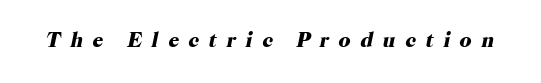
Italic? Definitely — the glyphs are oblique. Caption: expanded tracking, letters set apart. Emphasis by weight is at full strength: bold. The passage shown is not underscored anywhere.
